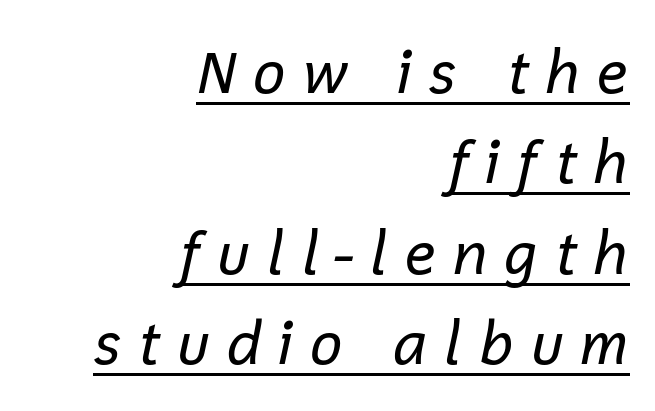
Q: Is the text bold? A: No.
Q: Is the text italic (slanted)? A: Yes, it leans right by about 12 degrees.
Q: Is the text underlined? A: Yes.
Q: How is the paragraph aligned? A: Right-aligned.
Q: Is the spacing between letters normal or unusually wide? A: Unusually wide.
Q: Is the spacing between lines tight, normal or loose? A: Normal.
Q: Width (condensed, normal, or wide)? A: Normal.
Q: Stroke contrast? A: Low.
Q: x-height? A: Medium.
Q: Monospaced? A: No.
